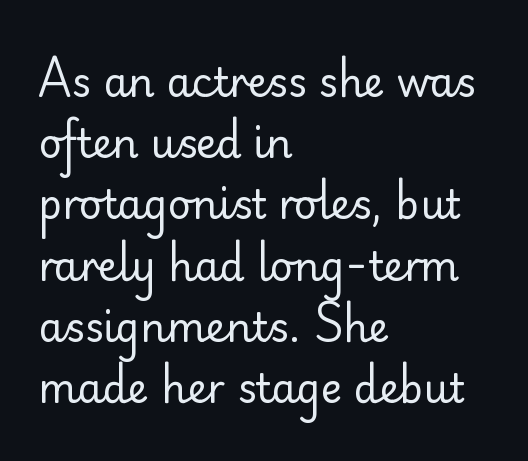
Each line starts at the same left margin while the right side varies. No italicization has been applied; the sample stays upright. Honestly, there is no underline to notice here at all. Each letter keeps its own natural width here, so spacing adapts to shape.
